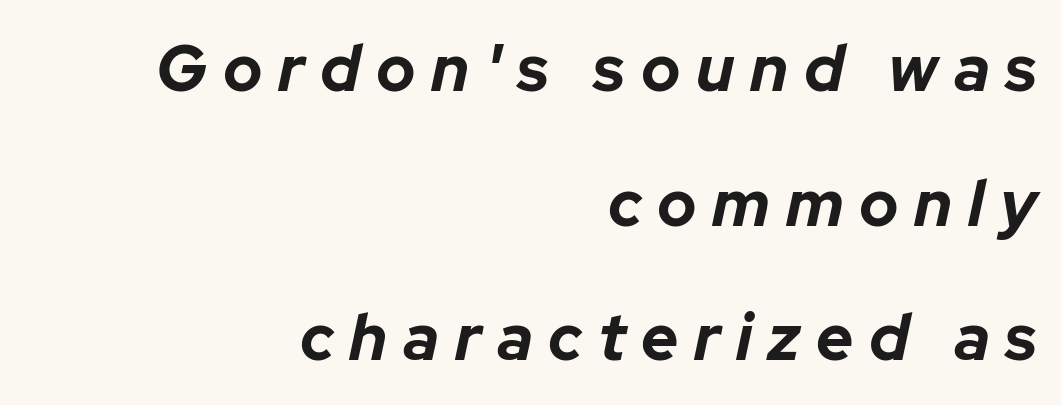
These lines are rendered in a variable-pitch font. Caption: expanded tracking, letters set apart. In terms of leading, this rendering errs on the spacious side. A clean baseline with only descenders dipping below it. Emphasis-style slanted type is in use. Each glyph is drawn with heavy, bold strokes.
